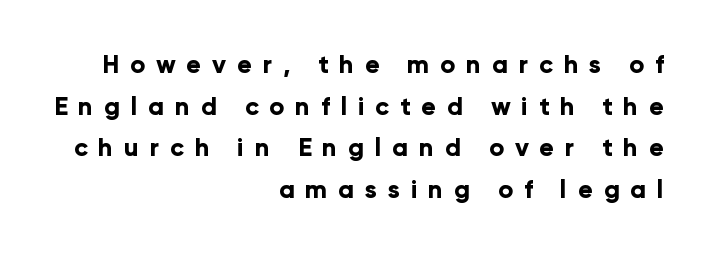
Q: Is the text bold? A: Yes.
Q: Is the text italic (slanted)? A: No, it is upright.
Q: Is the text underlined? A: No.
Q: How is the paragraph aligned? A: Right-aligned.
Q: Is the spacing between letters normal or unusually wide? A: Unusually wide.
Q: Is the spacing between lines tight, normal or loose? A: Normal.
